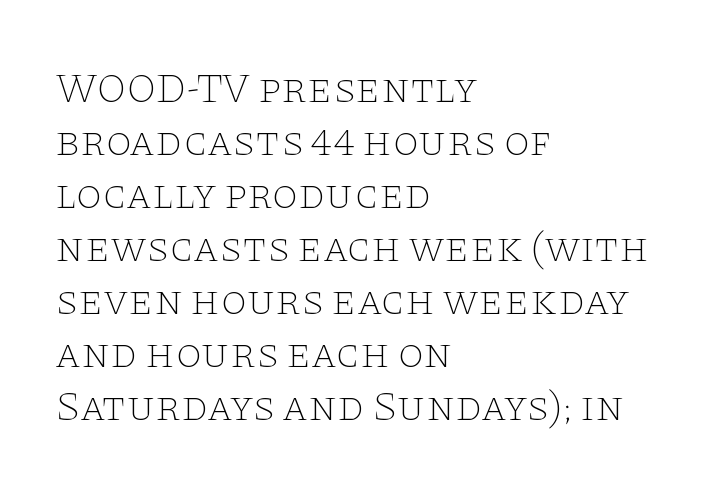
The image shows 42 px thin, wide serif type, upright; set left-aligned, normal line spacing (1.26x), normal letter spacing, not underlined; low stroke contrast and a large x-height.
